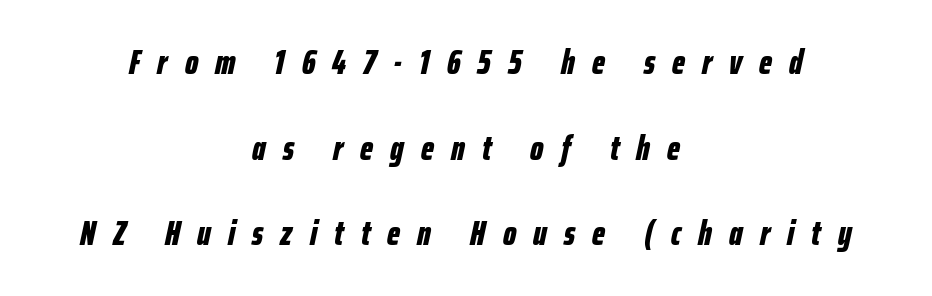
The face used here is proportionally spaced, like ordinary book or web type. Bold? Absolutely — the strokes are thick and heavy. The space between consecutive lines is lavish. Centered paragraph, ragged on both sides.
